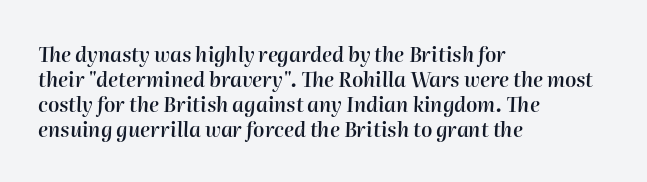
The image shows 20 px text type, italic (leaning right); set left-aligned, normal line spacing (1.25x), normal letter spacing, not underlined.
